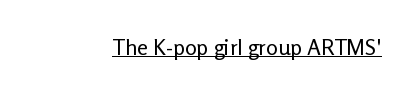
Does a line run under the words? Yes, clearly. Each word holds together tightly as a unit, with standard inter-letter gaps. When letters stand straight like this, we call the style roman or upright. Compared with a typical body face, this is equally light or lighter still.
